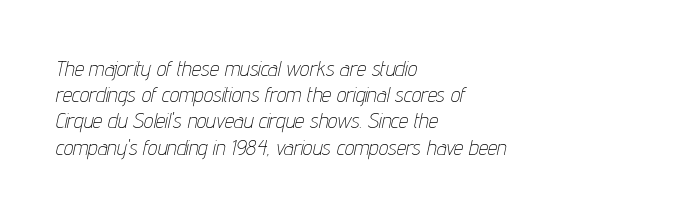
Default kerning and tracking; the words read as compact shapes. The letters are slanted; this is an italic face. Leading: standard. Honestly, there is no underline to notice here at all.
